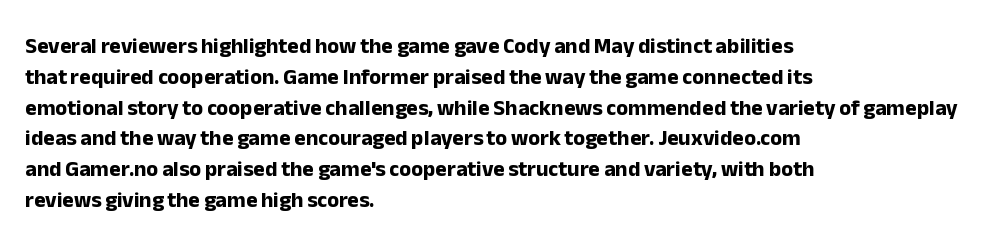
No italicization has been applied; the sample stays upright. The line-height multiplier appears to be the usual default. The face used here has the dense, thick strokes of a bold. Clear beneath every line of the passage. Each word holds together tightly as a unit, with standard inter-letter gaps. The typesetter chose a ragged-right arrangement here.
